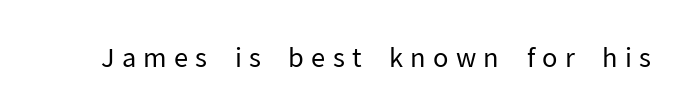
Q: Is the text bold? A: No.
Q: Is the text italic (slanted)? A: No, it is upright.
Q: Is the text underlined? A: No.
Q: Is the spacing between letters normal or unusually wide? A: Unusually wide.
